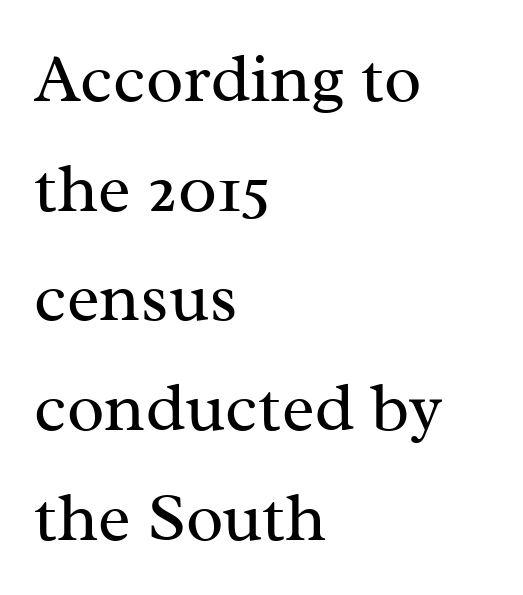
The image shows 69 px regular-weight serif type, upright; set left-aligned, normal line spacing (1.59x), normal letter spacing, not underlined; medium stroke contrast and a medium x-height.
